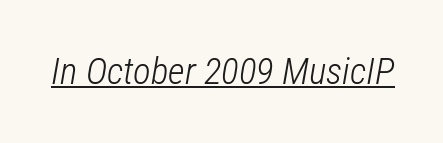
The text carries the slant typical of an italic or oblique font. Is the type heavy? It reads as light-to-regular instead. The sample's only ornament is a line tracing under the words. You could not count columns in this text — the font is proportionally spaced. These lines keep a tight, regular rhythm from letter to letter.
